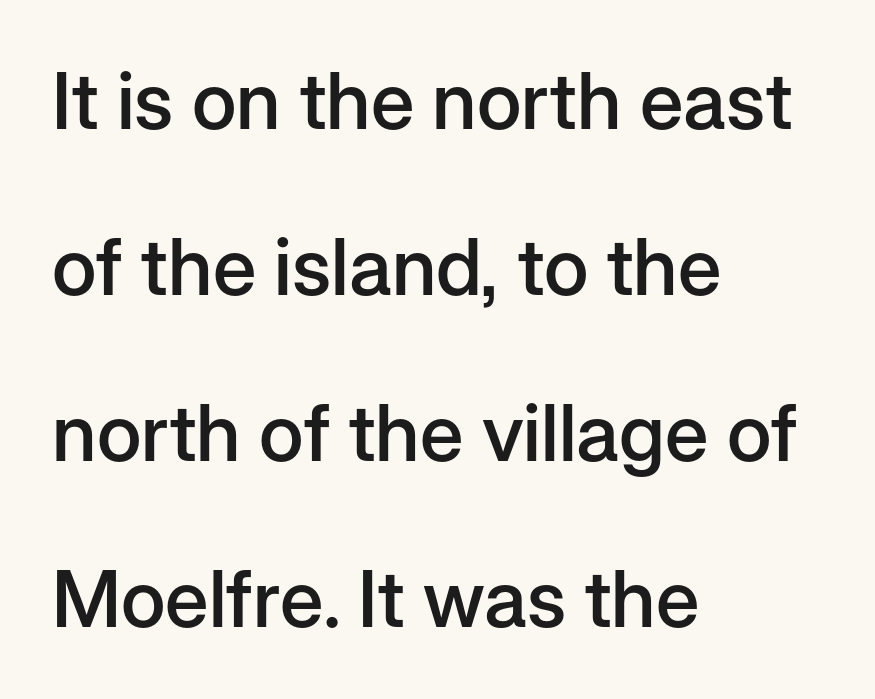
Q: Is the text bold? A: Semi-bold.
Q: Is the text italic (slanted)? A: No, it is upright.
Q: Is the typeface a serif or a sans-serif typeface? A: Sans-serif.
Q: Is the text underlined? A: No.
Q: How is the paragraph aligned? A: Left-aligned.
Q: Is the spacing between letters normal or unusually wide? A: Normal.
Q: Is the spacing between lines tight, normal or loose? A: Loose.
Q: Width (condensed, normal, or wide)? A: Normal.
Q: Stroke contrast? A: Low.
Q: x-height? A: Medium.
Q: Monospaced? A: No.
